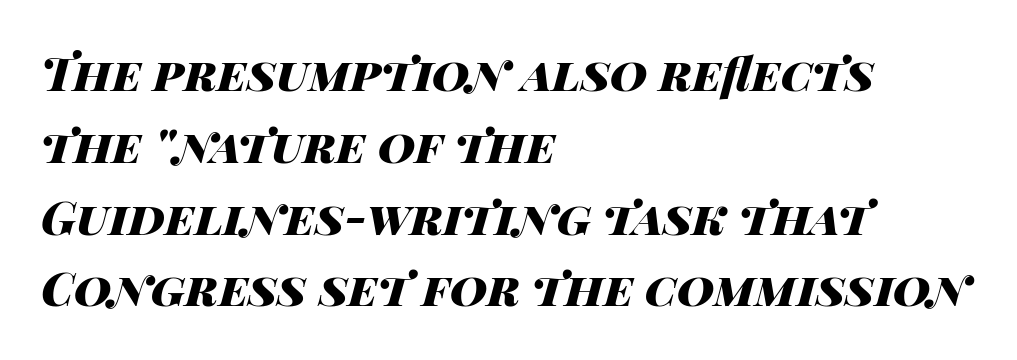
{"italic": "yes", "lean": "right", "slant_degrees": 14, "bold": "yes", "weight": "heavy", "width": "wide", "stroke_contrast": "high", "x_height": "large", "monospaced": "no", "underline": "no", "align": "left", "line_spacing": "normal", "line_spacing_ratio": 1.56, "letter_spacing": "normal", "letter_spacing_em": 0.0, "glyph_px": 46}
